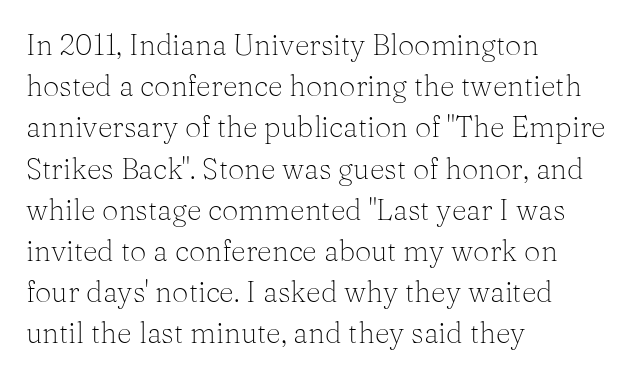
Think of a printed novel: that variable character pitch is what you see here. Only glyphs here, with clear space below each row. The rag falls on the right side of this text block. Between one letter and the next there's only the usual sliver of space.
